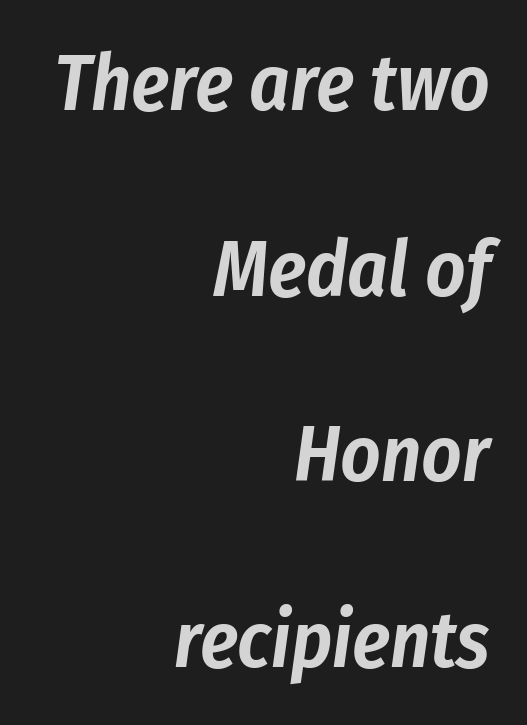
{"italic": "yes", "lean": "right", "slant_degrees": 8, "width": "condensed", "stroke_contrast": "low", "x_height": "medium", "monospaced": "no", "underline": "no", "align": "right", "line_spacing": "loose", "line_spacing_ratio": 2.38, "letter_spacing": "normal", "letter_spacing_em": 0.0, "glyph_px": 78}
